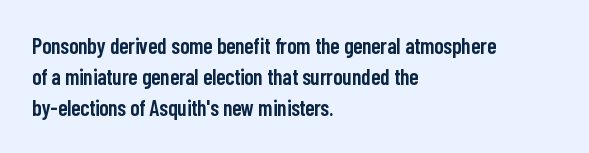
A typesetter would call this zero additional tracking. Decoration check: the copy has no underline. Set as a demibold, roughly 600 on the weight scale. The rendering uses a moderate line-height, typical for paragraphs.
